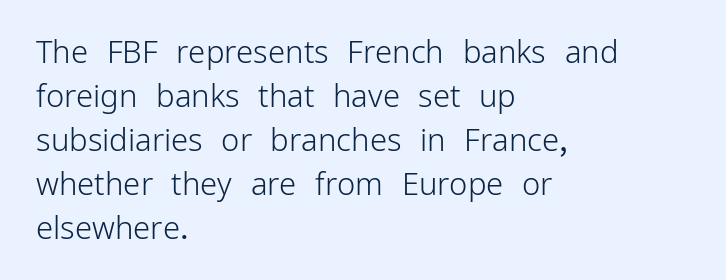
Q: Is the text bold? A: No.
Q: Is the text italic (slanted)? A: No, it is upright.
Q: Is the typeface a serif or a sans-serif typeface? A: Sans-serif.
Q: Is the text underlined? A: No.
Q: How is the paragraph aligned? A: Left-aligned.
Q: Is the spacing between letters normal or unusually wide? A: Normal.
Q: Is the spacing between lines tight, normal or loose? A: Normal.
Q: Width (condensed, normal, or wide)? A: Normal.
Q: Stroke contrast? A: Low.
Q: x-height? A: Medium.
Q: Monospaced? A: No.
